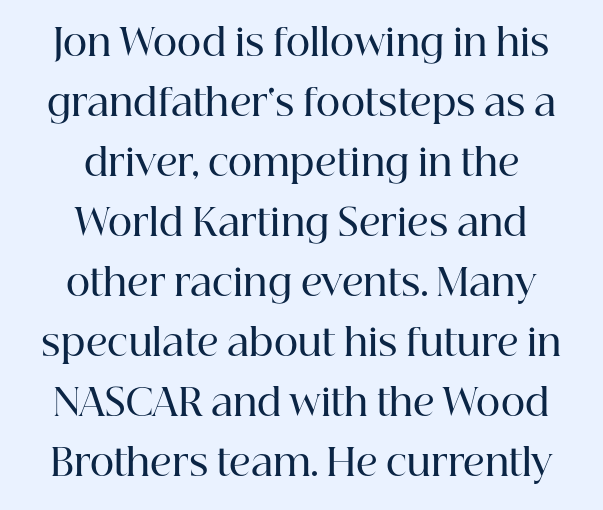
Serifs: yes, visible at the terminals of the letterforms. Anything drawn beneath the words? Only blank space. Is the block centered? Yes — each line is placed symmetrically about the middle. Standard letterfit; no display-style spreading of the glyphs. Heft: intermediate — a semibold. A typesetter would call this proportional, since set widths differ per character.
